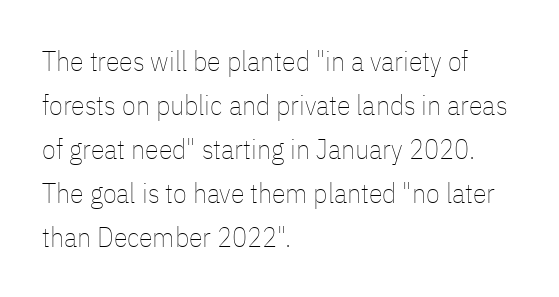
The image shows 28 px thin, condensed type, upright; set left-aligned, normal line spacing (1.57x), normal letter spacing, not underlined; low stroke contrast and a medium x-height.
